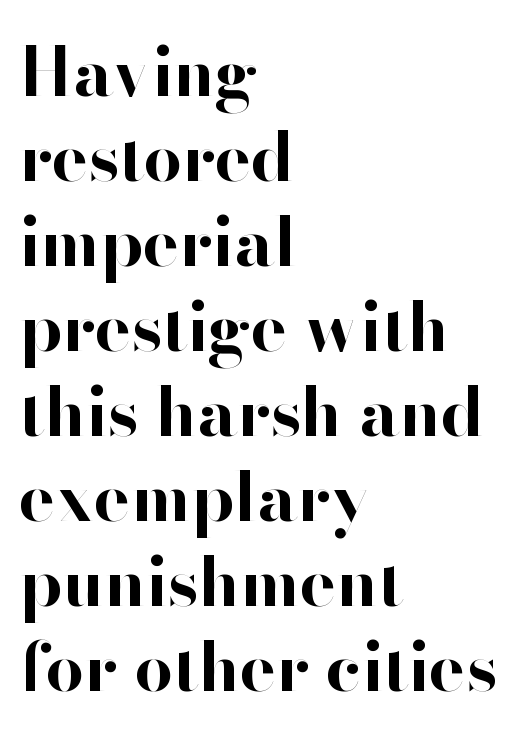
The image shows 68 px bold sans-serif type, upright; set left-aligned, normal line spacing (1.25x), normal letter spacing, not underlined; high stroke contrast and a small x-height.
